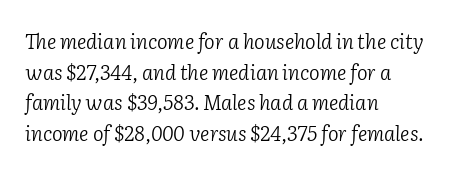
{"italic": "yes", "lean": "right", "slant_degrees": 2, "bold": "no", "underline": "no", "align": "left", "line_spacing": "normal", "line_spacing_ratio": 1.53, "letter_spacing": "normal", "letter_spacing_em": 0.0, "glyph_px": 20}
